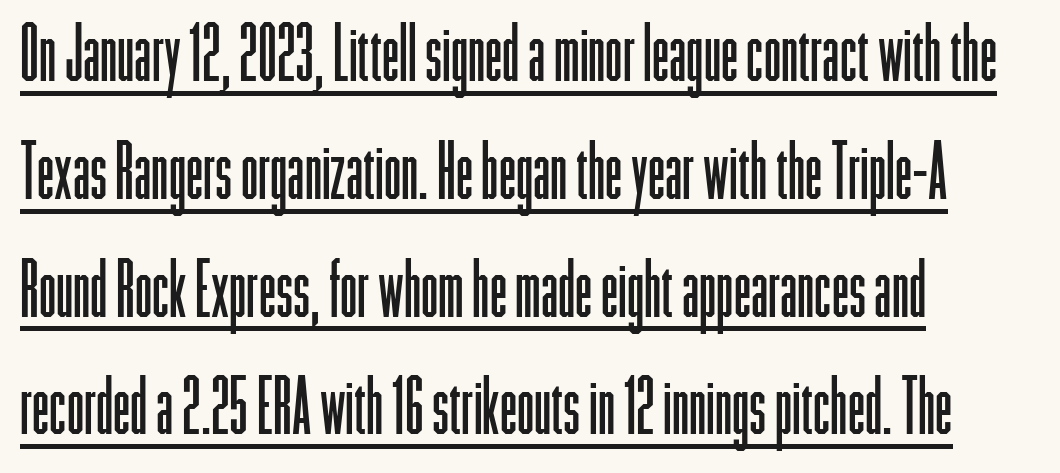
{"serif": "no", "italic": "no", "bold": "no", "weight": "light", "width": "condensed", "stroke_contrast": "low", "x_height": "medium", "monospaced": "no", "underline": "yes", "align": "left", "line_spacing": "normal", "line_spacing_ratio": 1.51, "letter_spacing": "normal", "letter_spacing_em": 0.0, "glyph_px": 78}
